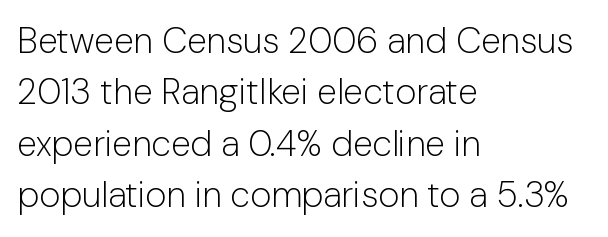
{"serif": "no", "italic": "no", "bold": "no", "weight": "light", "width": "normal", "stroke_contrast": "low", "x_height": "medium", "monospaced": "no", "underline": "no", "align": "left", "line_spacing": "normal", "line_spacing_ratio": 1.43, "letter_spacing": "normal", "letter_spacing_em": 0.0, "glyph_px": 36}
